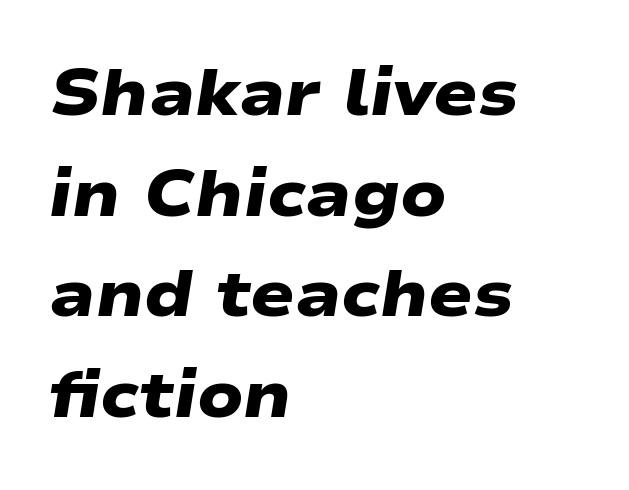
Look at the bottom of the vertical strokes: they stop flat, with no serifs. Each glyph is drawn with heavy, bold strokes. Words float on clear page, feet unadorned. This block has exactly the height ordinary leading produces. Here the designer chose a conventional face with non-uniform glyph widths. Casual observation: everything's shoved over to the left.
